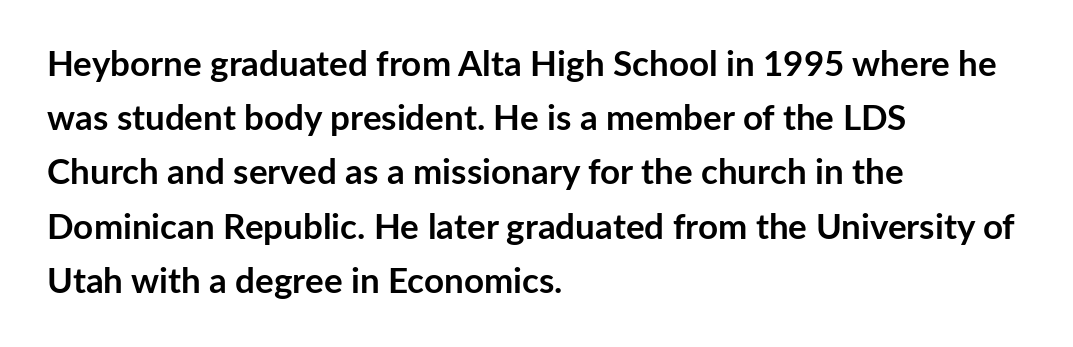
{"serif": "no", "italic": "no", "bold": "yes", "weight": "semibold", "width": "normal", "stroke_contrast": "low", "x_height": "medium", "monospaced": "no", "underline": "no", "align": "left", "line_spacing": "normal", "line_spacing_ratio": 1.55, "letter_spacing": "normal", "letter_spacing_em": 0.0, "glyph_px": 35}
